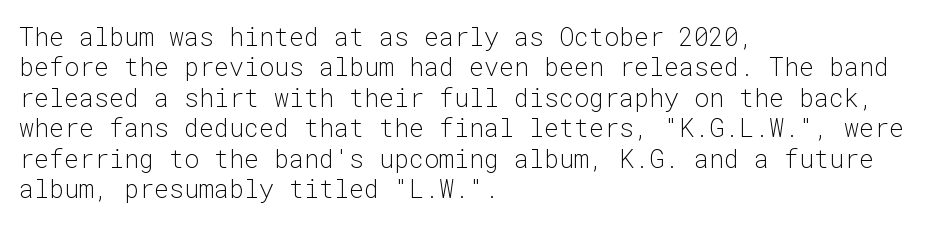
{"italic": "no", "bold": "no", "underline": "no", "align": "left", "line_spacing_ratio": 1.22, "letter_spacing": "normal", "letter_spacing_em": 0.0, "glyph_px": 25}
